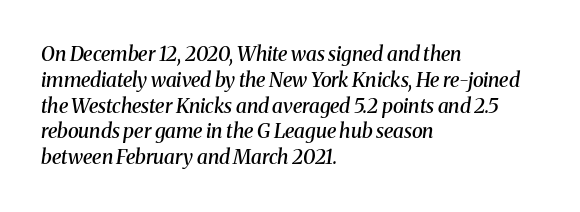
Q: Is the text bold? A: Semi-bold.
Q: Is the text italic (slanted)? A: Yes, it leans right by about 8 degrees.
Q: Is the text underlined? A: No.
Q: How is the paragraph aligned? A: Left-aligned.
Q: Is the spacing between letters normal or unusually wide? A: Normal.
Q: Is the spacing between lines tight, normal or loose? A: Normal.
